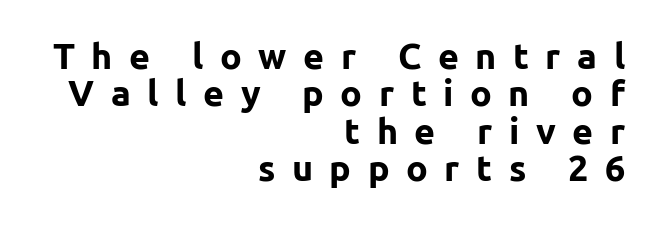
Baseline-to-baseline distance is barely more than the letter height. Plenty of ink on the page — the face is bold. These lines are rendered in a variable-pitch font. No word sits above an underline.
